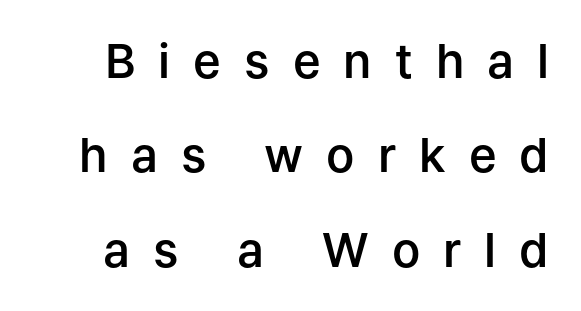
Summary of weight: moderately heavy, a semibold. Characters follow at a spacing far wider than the type designer built in. Each letter keeps its own natural width here, so spacing adapts to shape. When letters stand straight like this, we call the style roman or upright.
